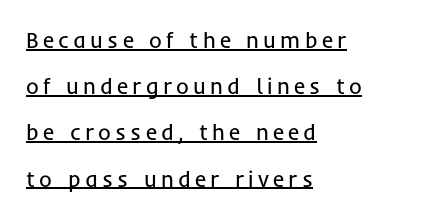
{"italic": "no", "bold": "no", "underline": "yes", "align": "left", "line_spacing": "loose", "line_spacing_ratio": 2.1, "glyph_px": 22}
